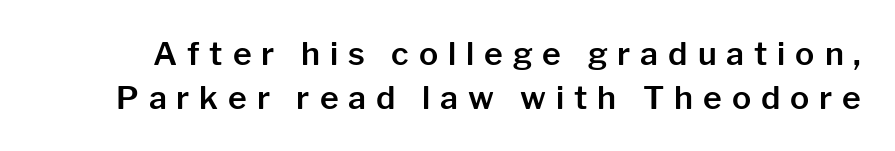
The image shows 32 px sans-serif type, upright; set normal line spacing (1.36x), unusually wide letter spacing (+0.31 em), not underlined; low stroke contrast and a medium x-height.
